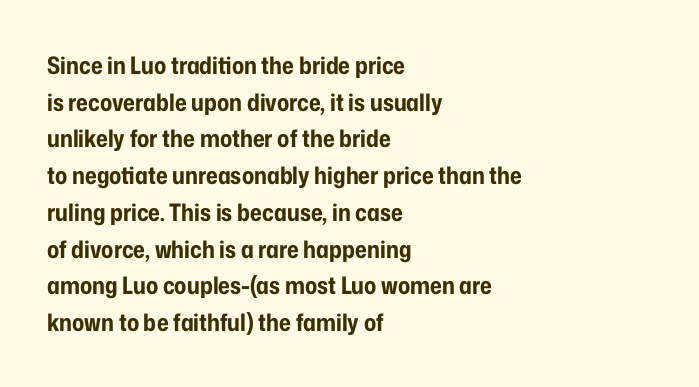
The image shows 24 px bold type, upright; set left-aligned, normal line spacing (1.53x), normal letter spacing, not underlined.
